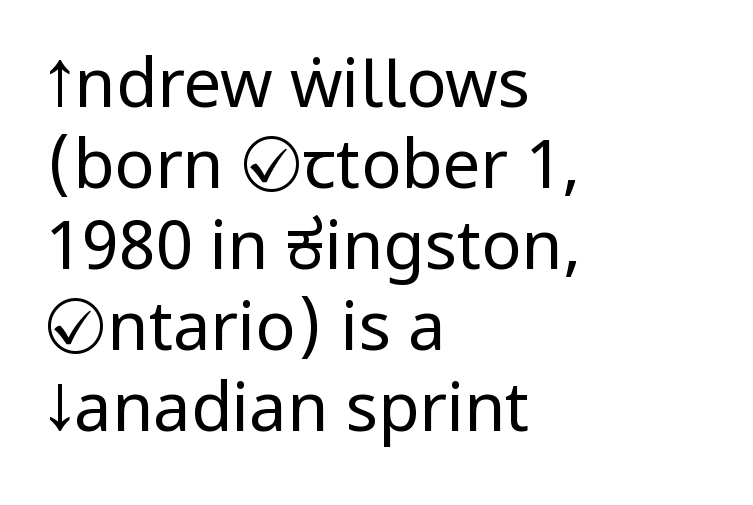
Q: Is the text bold? A: No.
Q: Is the text italic (slanted)? A: No, it is upright.
Q: Is the typeface a serif or a sans-serif typeface? A: Sans-serif.
Q: Is the text underlined? A: No.
Q: How is the paragraph aligned? A: Left-aligned.
Q: Is the spacing between letters normal or unusually wide? A: Normal.
Q: Width (condensed, normal, or wide)? A: Condensed.
Q: Stroke contrast? A: Low.
Q: x-height? A: Large.
Q: Monospaced? A: No.
